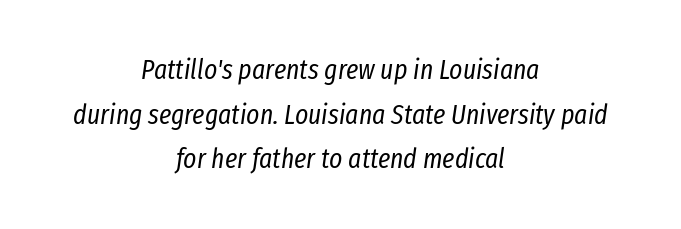
{"italic": "yes", "lean": "right", "slant_degrees": 8, "bold": "no", "weight": "regular", "width": "condensed", "stroke_contrast": "low", "x_height": "medium", "monospaced": "no", "underline": "no", "align": "center", "line_spacing": "normal", "line_spacing_ratio": 1.59, "letter_spacing": "normal", "letter_spacing_em": 0.0, "glyph_px": 28}
